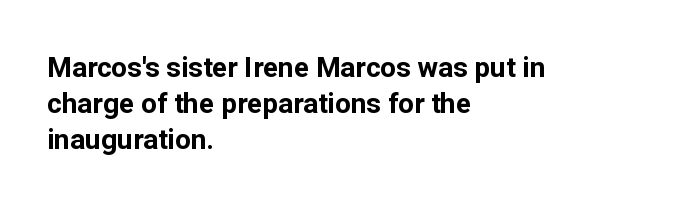
A student would call this left alignment; a typographer would say flush left, rag right. Caption: bold face, heavy strokes. Nope, not italic — everything's standing straight. Compared with typical paragraphs, the rows here are spaced about the same. Type style note: lacks serifs. Bare-footed words on every line.
